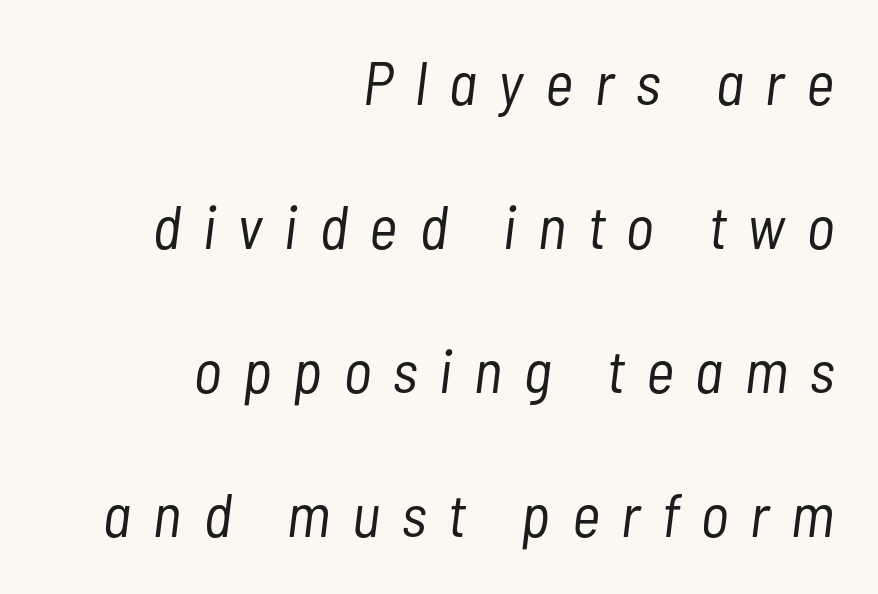
Q: Is the text bold? A: No.
Q: Is the text italic (slanted)? A: Yes, it leans right by about 7 degrees.
Q: Is the text underlined? A: No.
Q: How is the paragraph aligned? A: Right-aligned.
Q: Is the spacing between letters normal or unusually wide? A: Unusually wide.
Q: Is the spacing between lines tight, normal or loose? A: Loose.
Q: Width (condensed, normal, or wide)? A: Condensed.
Q: Stroke contrast? A: Low.
Q: x-height? A: Medium.
Q: Monospaced? A: No.
